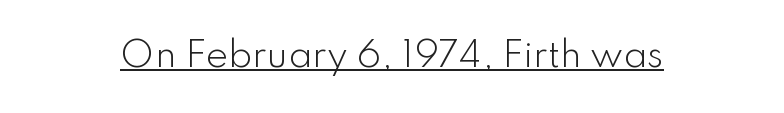
{"serif": "no", "italic": "no", "bold": "no", "weight": "light", "width": "normal", "stroke_contrast": "low", "x_height": "small", "monospaced": "no", "underline": "yes", "letter_spacing": "normal", "letter_spacing_em": 0.0, "glyph_px": 34}
